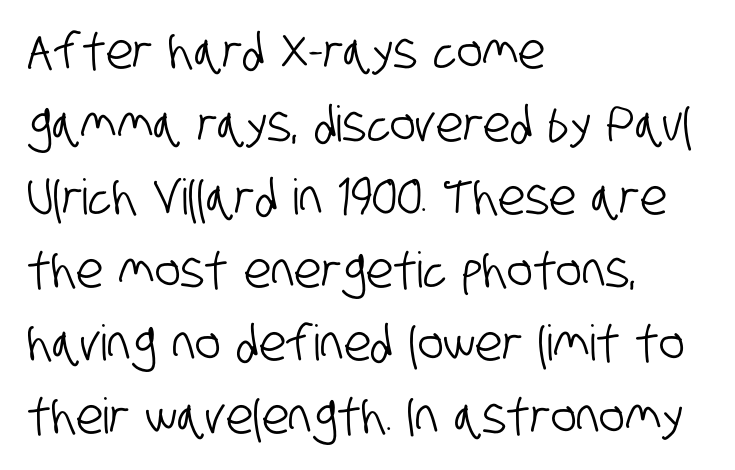
The image shows 49 px condensed sans-serif type; set left-aligned, normal line spacing (1.49x), normal letter spacing, not underlined; low stroke contrast and a large x-height.
